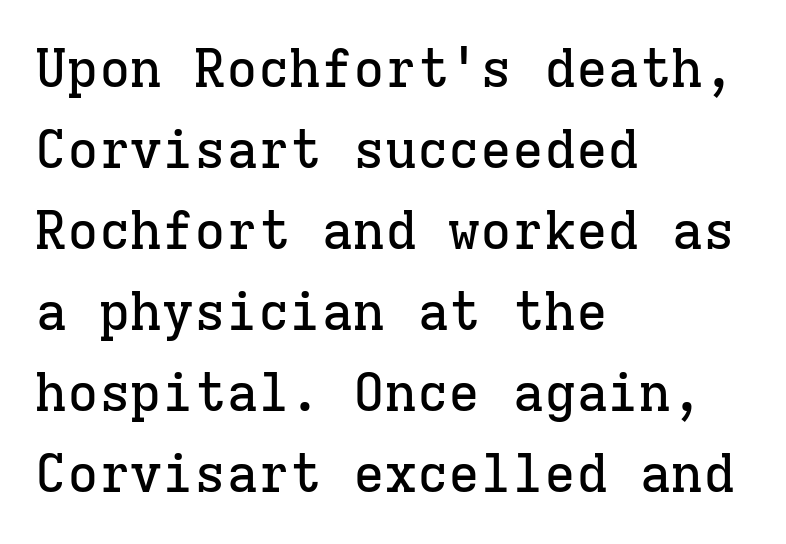
Q: Is the text italic (slanted)? A: No, it is upright.
Q: Is the typeface a serif or a sans-serif typeface? A: Serif.
Q: Is the text underlined? A: No.
Q: How is the paragraph aligned? A: Left-aligned.
Q: Is the spacing between letters normal or unusually wide? A: Normal.
Q: Is the spacing between lines tight, normal or loose? A: Normal.
Q: Width (condensed, normal, or wide)? A: Normal.
Q: Stroke contrast? A: Low.
Q: x-height? A: Medium.
Q: Monospaced? A: Yes.
